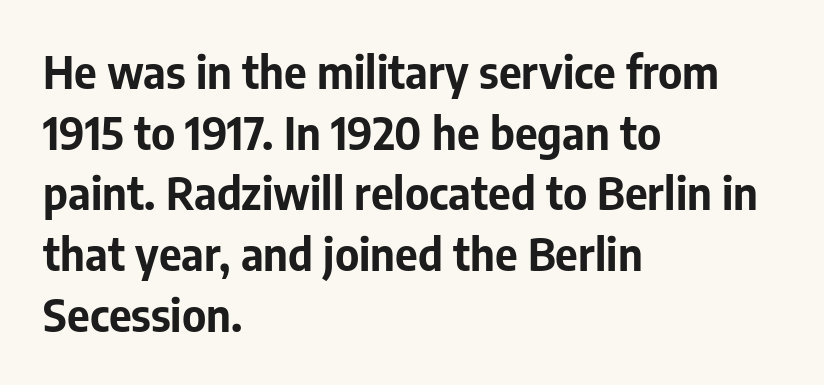
Q: Is the text bold? A: Yes.
Q: Is the text italic (slanted)? A: No, it is upright.
Q: Is the typeface a serif or a sans-serif typeface? A: Sans-serif.
Q: Is the text underlined? A: No.
Q: How is the paragraph aligned? A: Left-aligned.
Q: Is the spacing between letters normal or unusually wide? A: Normal.
Q: Is the spacing between lines tight, normal or loose? A: Normal.
Q: Width (condensed, normal, or wide)? A: Normal.
Q: Stroke contrast? A: Low.
Q: x-height? A: Medium.
Q: Monospaced? A: No.
